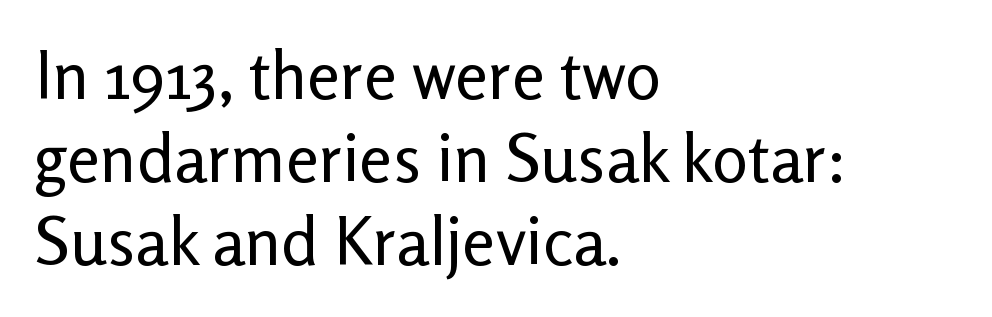
Q: Is the text bold? A: No.
Q: Is the text italic (slanted)? A: No, it is upright.
Q: Is the typeface a serif or a sans-serif typeface? A: Sans-serif.
Q: Is the text underlined? A: No.
Q: How is the paragraph aligned? A: Left-aligned.
Q: Is the spacing between letters normal or unusually wide? A: Normal.
Q: Width (condensed, normal, or wide)? A: Normal.
Q: Stroke contrast? A: Low.
Q: x-height? A: Medium.
Q: Monospaced? A: No.
